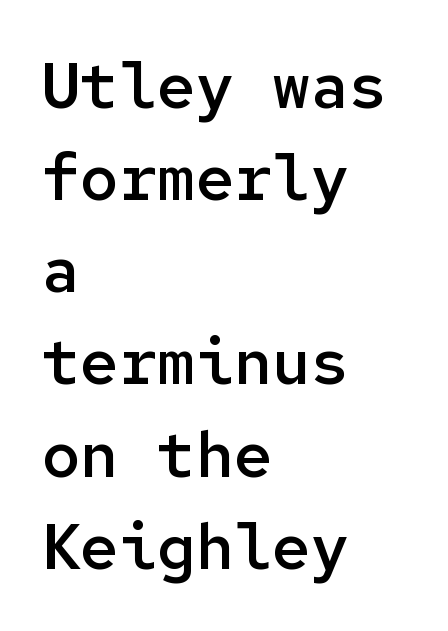
{"serif": "no", "italic": "no", "bold": "semi", "weight": "semibold", "width": "normal", "stroke_contrast": "low", "x_height": "medium", "monospaced": "yes", "underline": "no", "align": "left", "line_spacing": "normal", "line_spacing_ratio": 1.44, "letter_spacing": "normal", "letter_spacing_em": 0.0, "glyph_px": 64}
